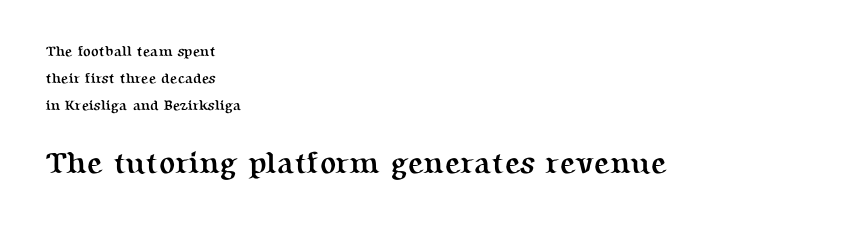
Q: Is the text bold? A: Yes.
Q: Is the text italic (slanted)? A: No, it is upright.
Q: Is the typeface a serif or a sans-serif typeface? A: Serif.
Q: Is the text underlined? A: No.
Q: How is the paragraph aligned? A: Left-aligned.
Q: Is the spacing between letters normal or unusually wide? A: Normal.
Q: Is the spacing between lines tight, normal or loose? A: Loose.
Q: Which block of text is set in a larger size, the first (top) or the second (bottom)? A: The second (bottom) one.
Q: Width (condensed, normal, or wide)? A: Normal.
Q: Stroke contrast? A: Medium.
Q: x-height? A: Medium.
Q: Monospaced? A: No.
